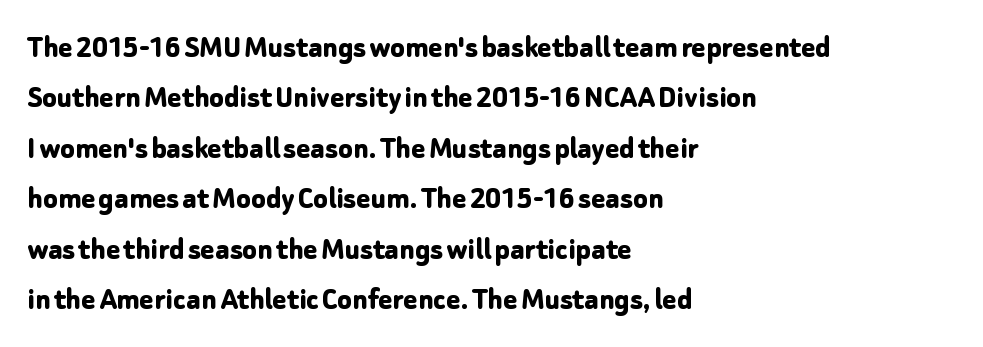
Q: Is the text bold? A: Yes.
Q: Is the text italic (slanted)? A: No, it is upright.
Q: Is the typeface a serif or a sans-serif typeface? A: Sans-serif.
Q: Is the text underlined? A: No.
Q: How is the paragraph aligned? A: Left-aligned.
Q: Is the spacing between letters normal or unusually wide? A: Normal.
Q: Is the spacing between lines tight, normal or loose? A: Normal.
Q: Width (condensed, normal, or wide)? A: Normal.
Q: Stroke contrast? A: Low.
Q: x-height? A: Medium.
Q: Monospaced? A: No.
